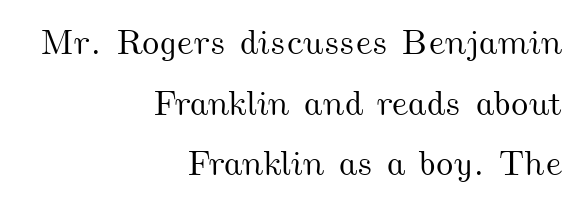
Q: Is the text underlined? A: No.
Q: How is the paragraph aligned? A: Right-aligned.
Q: Is the spacing between letters normal or unusually wide? A: Normal.
Q: Width (condensed, normal, or wide)? A: Wide.
Q: Stroke contrast? A: Medium.
Q: x-height? A: Small.
Q: Monospaced? A: No.
